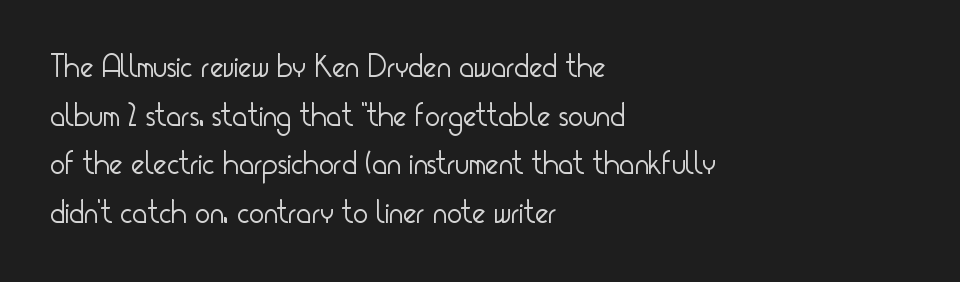
Horizontally, the lines are justified to the leading edge only. The baseline area is clear. Character widths vary here, with narrow letters taking less room than wide ones. The lettering holds an erect, upright posture throughout. This reads as an unemphasized weight, regular at the heaviest. What's the leading like? Ordinary, nothing unusual.
